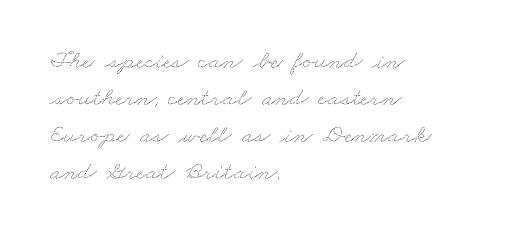
Q: Is the text underlined? A: No.
Q: How is the paragraph aligned? A: Left-aligned.
Q: Is the spacing between letters normal or unusually wide? A: Normal.
Q: Is the spacing between lines tight, normal or loose? A: Normal.
